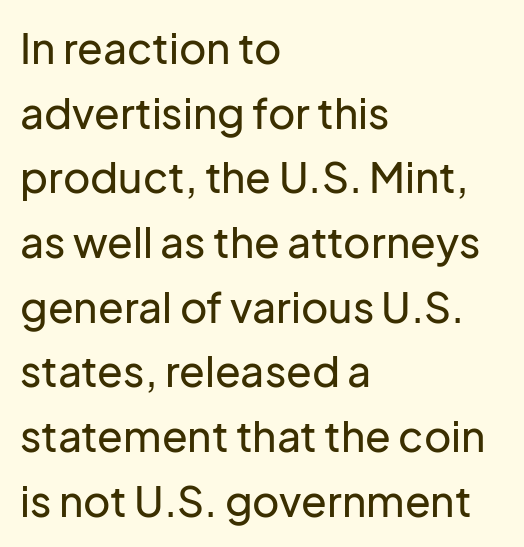
Q: Is the text italic (slanted)? A: No, it is upright.
Q: Is the typeface a serif or a sans-serif typeface? A: Sans-serif.
Q: Is the text underlined? A: No.
Q: How is the paragraph aligned? A: Left-aligned.
Q: Is the spacing between letters normal or unusually wide? A: Normal.
Q: Is the spacing between lines tight, normal or loose? A: Normal.
Q: Width (condensed, normal, or wide)? A: Normal.
Q: Stroke contrast? A: Low.
Q: x-height? A: Medium.
Q: Monospaced? A: No.
